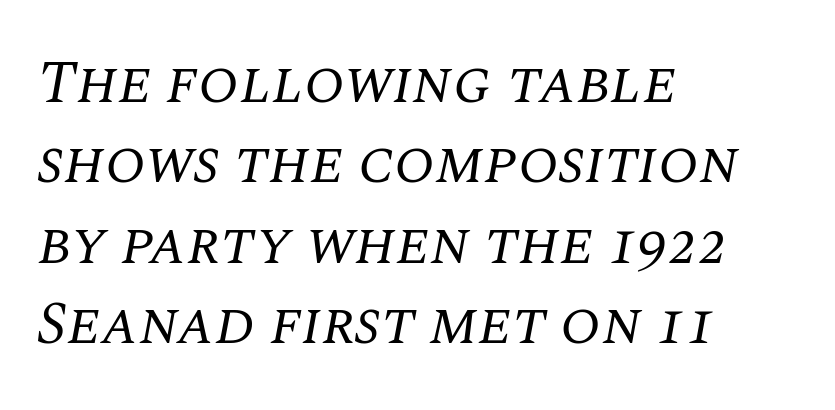
Q: Is the text bold? A: No.
Q: Is the text italic (slanted)? A: Yes, it leans right by about 10 degrees.
Q: Is the typeface a serif or a sans-serif typeface? A: Serif.
Q: Is the text underlined? A: No.
Q: How is the paragraph aligned? A: Left-aligned.
Q: Is the spacing between letters normal or unusually wide? A: Normal.
Q: Is the spacing between lines tight, normal or loose? A: Normal.
Q: Width (condensed, normal, or wide)? A: Normal.
Q: Stroke contrast? A: Medium.
Q: x-height? A: Large.
Q: Monospaced? A: No.
